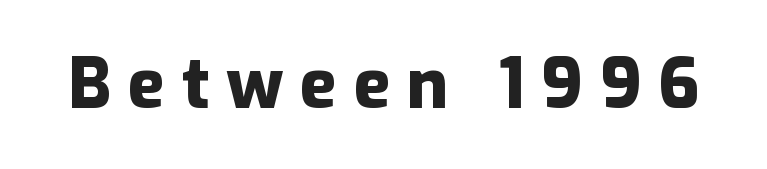
The characters display no serif detailing; their extremities are plain. This sample has the flowing, uneven cadence of proportional lettering. Nobody drew a line under any word here. Stroke thickness is high; the sample reads as a true bold. The lettering stays uniformly vertical, giving the passage a roman look. Substantial extra tracking has been applied to these lines.
